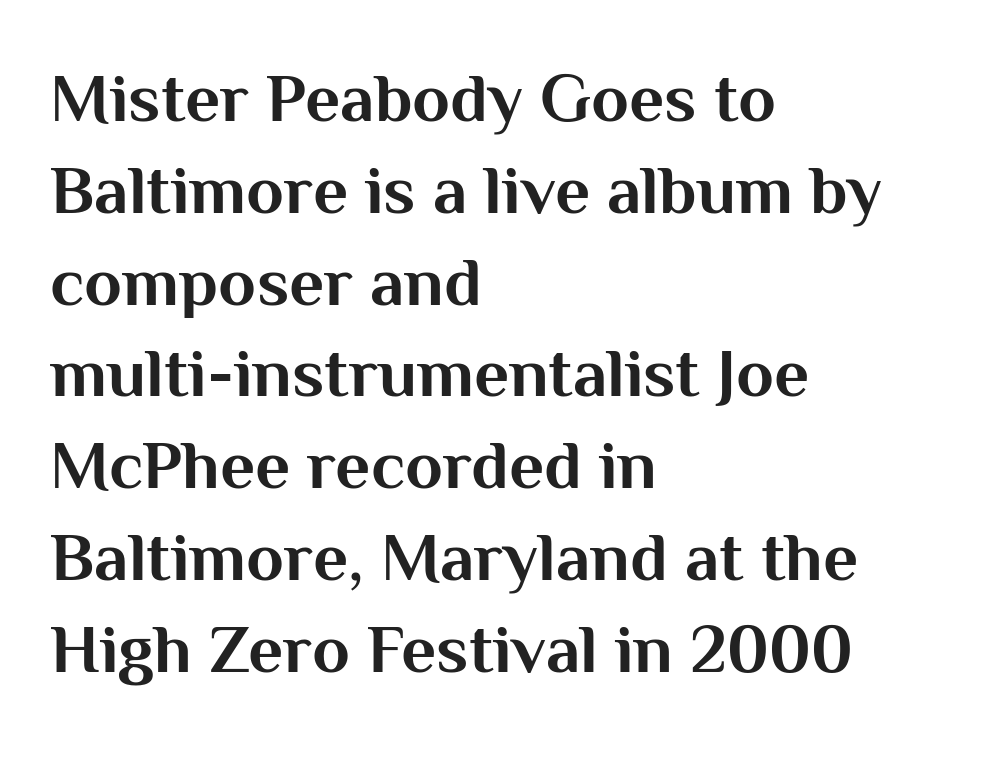
The rendering uses natural spacing where letterforms have individual widths. When letters stand straight like this, we call the style roman or upright. Strong, thick strokes mark this as bold type. Summary of vertical rhythm: regular, with standard interline spacing.
